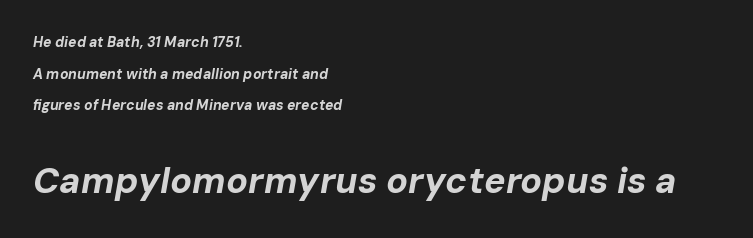
Q: Is the text bold? A: Yes.
Q: Is the text italic (slanted)? A: Yes, it leans right by about 10 degrees.
Q: Is the text underlined? A: No.
Q: How is the paragraph aligned? A: Left-aligned.
Q: Is the spacing between letters normal or unusually wide? A: Normal.
Q: Is the spacing between lines tight, normal or loose? A: Loose.
Q: Which block of text is set in a larger size, the first (top) or the second (bottom)? A: The second (bottom) one.
Q: Width (condensed, normal, or wide)? A: Normal.
Q: Stroke contrast? A: Low.
Q: x-height? A: Medium.
Q: Monospaced? A: No.
